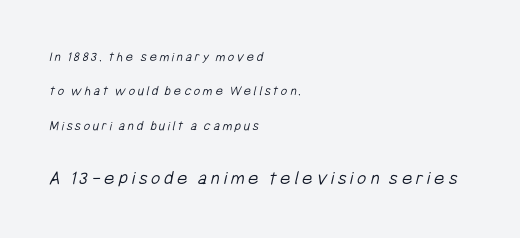
{"bold": "no", "underline": "no", "align": "left", "line_spacing": "loose", "line_spacing_ratio": 2.46, "larger_block": "second", "size_ratio": 1.43, "glyph_px": 20}
